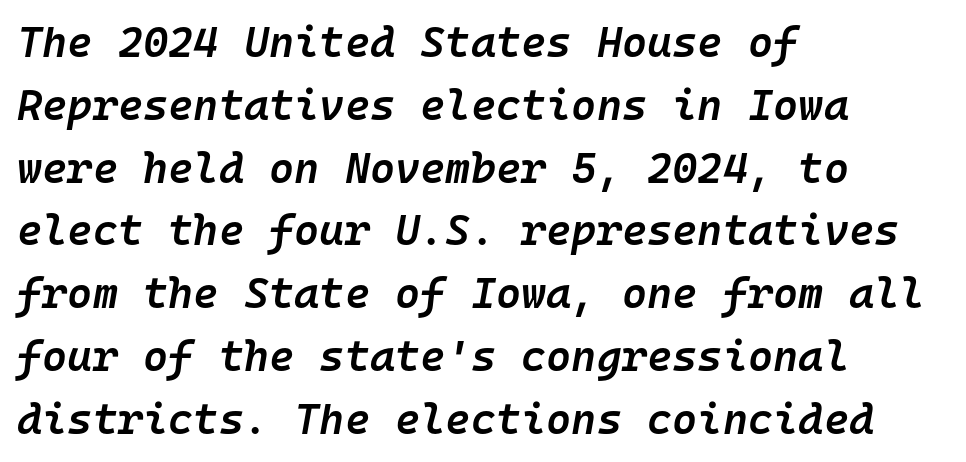
The image shows 43 px semibold type, italic (leaning right), monospaced; set left-aligned, normal line spacing (1.46x), normal letter spacing, not underlined; low stroke contrast and a medium x-height.
